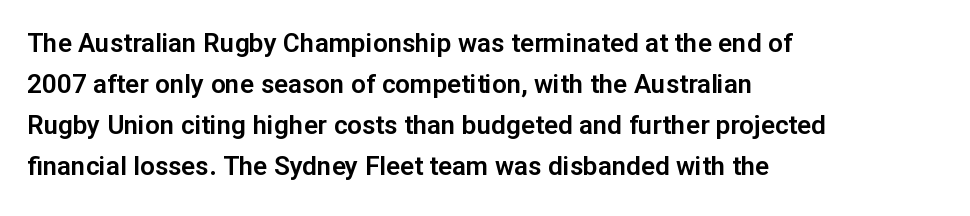
The image shows 26 px text type, upright; set left-aligned, normal line spacing (1.58x), normal letter spacing, not underlined.
